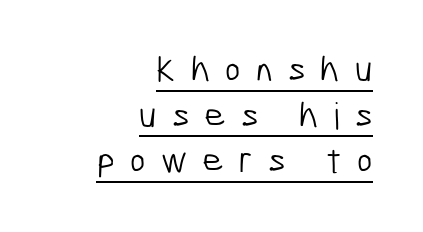
Q: Is the text bold? A: No.
Q: Is the typeface a serif or a sans-serif typeface? A: Sans-serif.
Q: Is the text underlined? A: Yes.
Q: How is the paragraph aligned? A: Right-aligned.
Q: Is the spacing between letters normal or unusually wide? A: Unusually wide.
Q: Width (condensed, normal, or wide)? A: Condensed.
Q: Stroke contrast? A: Low.
Q: x-height? A: Medium.
Q: Monospaced? A: No.
